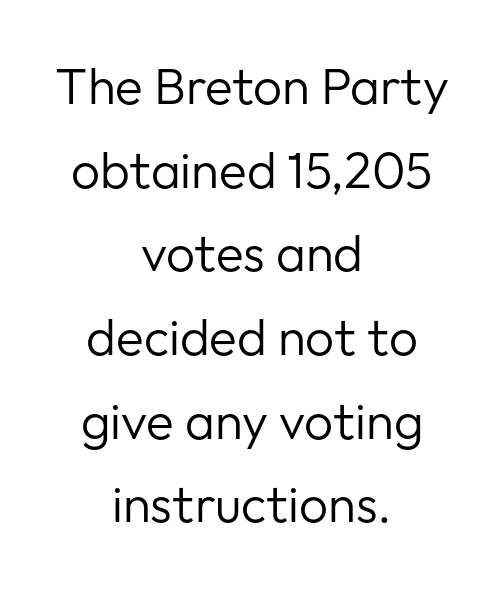
{"serif": "no", "italic": "no", "bold": "no", "weight": "regular", "width": "normal", "stroke_contrast": "low", "x_height": "medium", "monospaced": "no", "underline": "no", "align": "center", "line_spacing": "normal", "line_spacing_ratio": 1.64, "letter_spacing": "normal", "letter_spacing_em": 0.0, "glyph_px": 51}
